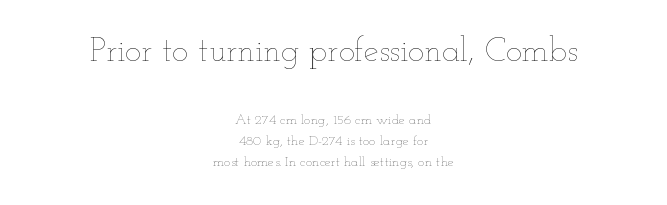
In terms of letterspacing, this is plain default setting. Counters stay open thanks to moderate or lighter strokes. Descenders hang freely into open space. Style check: upright. Is the lower block the larger one? No — the upper block carries the bigger type.
